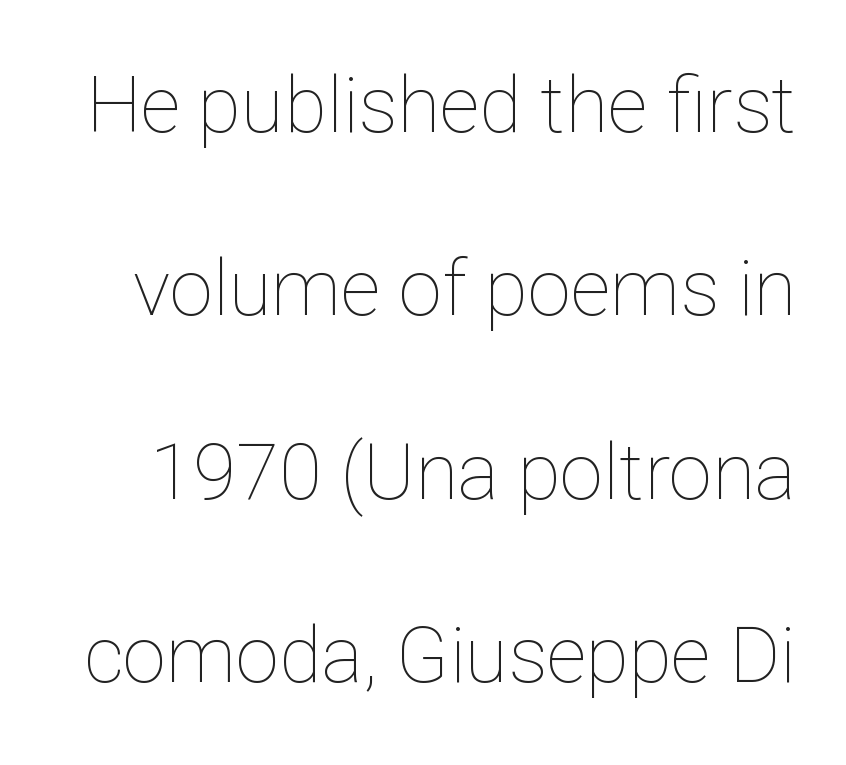
Q: Is the text bold? A: No.
Q: Is the text italic (slanted)? A: No, it is upright.
Q: Is the text underlined? A: No.
Q: Is the spacing between letters normal or unusually wide? A: Normal.
Q: Is the spacing between lines tight, normal or loose? A: Loose.
Q: Width (condensed, normal, or wide)? A: Normal.
Q: Stroke contrast? A: Low.
Q: x-height? A: Medium.
Q: Monospaced? A: No.
